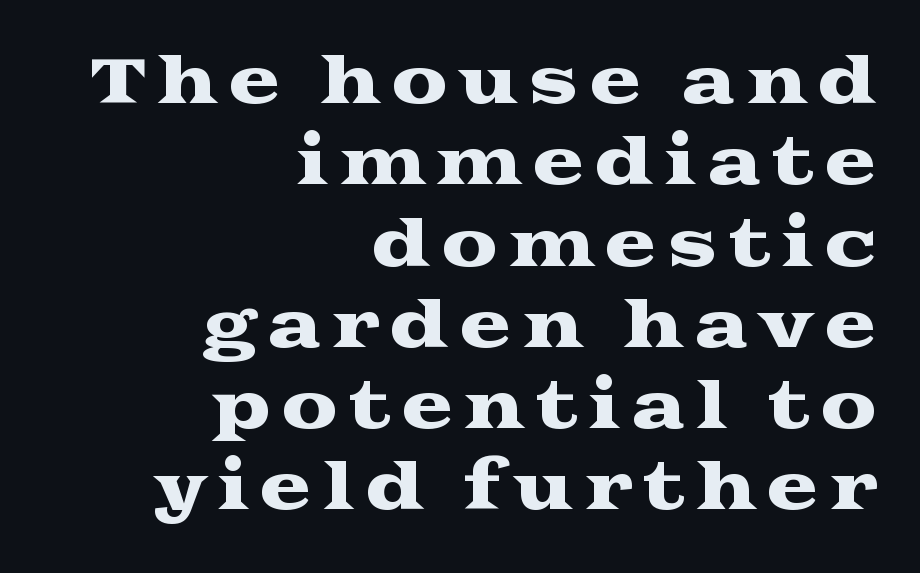
Q: Is the text italic (slanted)? A: No, it is upright.
Q: Is the typeface a serif or a sans-serif typeface? A: Serif.
Q: Is the text underlined? A: No.
Q: How is the paragraph aligned? A: Right-aligned.
Q: Is the spacing between lines tight, normal or loose? A: Normal.
Q: Width (condensed, normal, or wide)? A: Wide.
Q: Stroke contrast? A: Medium.
Q: x-height? A: Medium.
Q: Monospaced? A: No.
